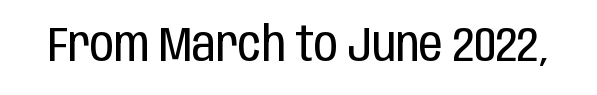
The image shows 48 px regular-weight, condensed sans-serif type, upright; set normal letter spacing, not underlined; low stroke contrast and a large x-height.
